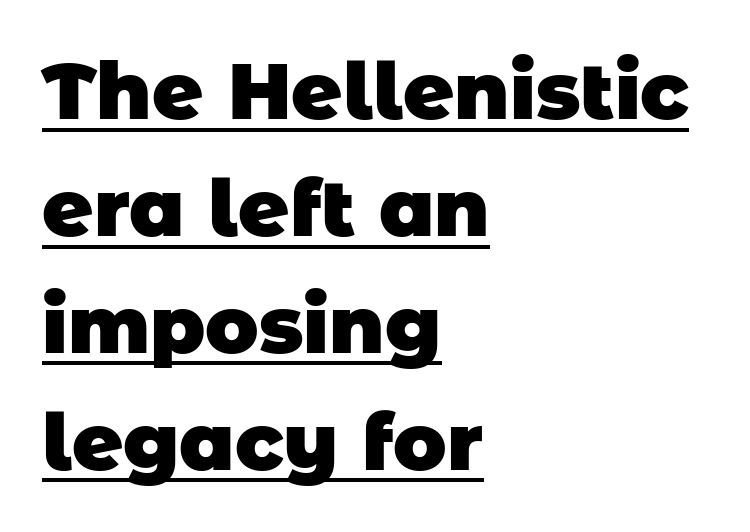
Is the letter spacing exaggerated? No — it looks like the ordinary default. Looks like someone drew a line under every word here. Type style note: lacks serifs. Evenly set lines give the paragraph a standard silhouette.
